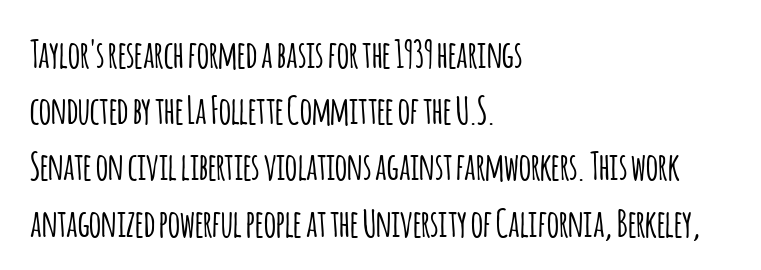
Compared with a centered layout, this one pins lines to the left instead. Each letter keeps its own natural width here, so spacing adapts to shape. Every stem runs plumb, perpendicular to the baseline. Observe the absence of serifs on each vertical stroke in this sample. The passage shown has conventional tracking throughout. Notice how descenders clear the ascenders below comfortably — that's standard leading.
